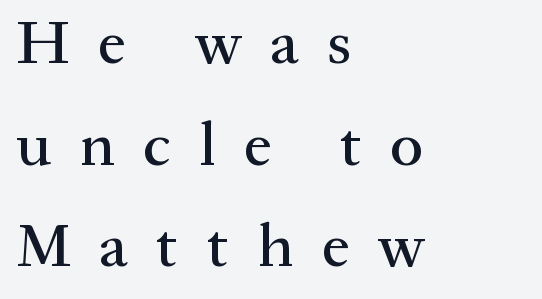
The image shows 62 px serif type, upright; set left-aligned, normal line spacing (1.64x), unusually wide letter spacing (+0.46 em), not underlined; medium stroke contrast and a medium x-height.
